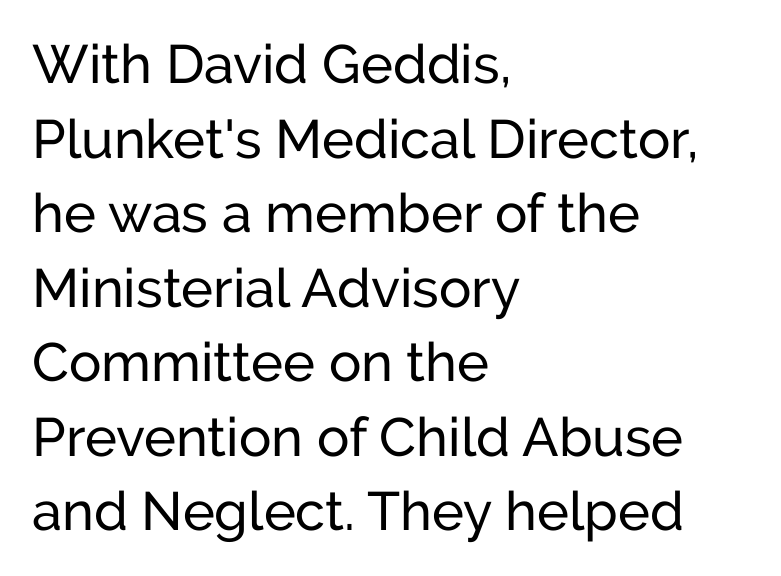
The image shows 54 px sans-serif type, upright; set left-aligned, normal line spacing (1.38x), normal letter spacing, not underlined; low stroke contrast and a medium x-height.
